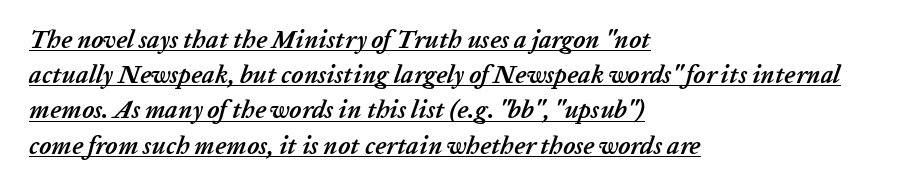
{"italic": "yes", "lean": "right", "slant_degrees": 20, "bold": "yes", "underline": "yes", "align": "left", "line_spacing": "normal", "line_spacing_ratio": 1.41, "letter_spacing": "normal", "letter_spacing_em": 0.0, "glyph_px": 25}
